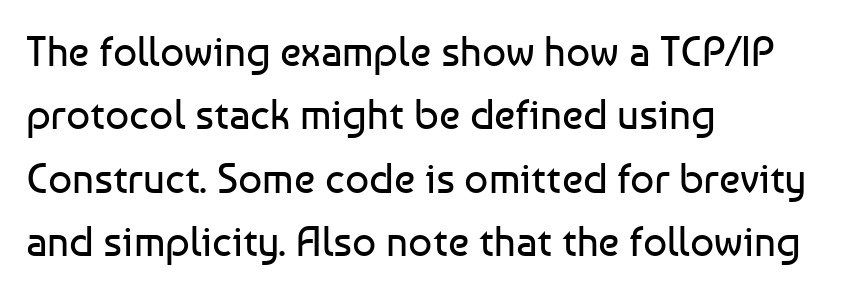
{"serif": "no", "italic": "no", "bold": "no", "weight": "regular", "width": "normal", "stroke_contrast": "low", "x_height": "medium", "monospaced": "no", "underline": "no", "align": "left", "line_spacing": "normal", "line_spacing_ratio": 1.51, "letter_spacing": "normal", "letter_spacing_em": 0.0, "glyph_px": 42}
